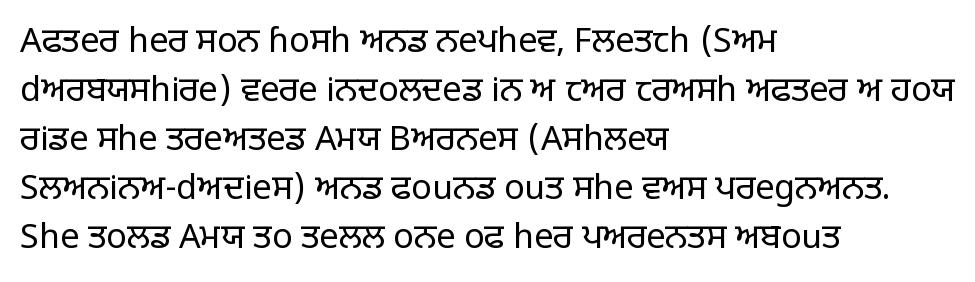
Q: Is the text bold? A: No.
Q: Is the text italic (slanted)? A: No, it is upright.
Q: Is the typeface a serif or a sans-serif typeface? A: Sans-serif.
Q: Is the text underlined? A: No.
Q: How is the paragraph aligned? A: Left-aligned.
Q: Is the spacing between letters normal or unusually wide? A: Normal.
Q: Is the spacing between lines tight, normal or loose? A: Normal.
Q: Width (condensed, normal, or wide)? A: Normal.
Q: Stroke contrast? A: Low.
Q: x-height? A: Large.
Q: Monospaced? A: No.
